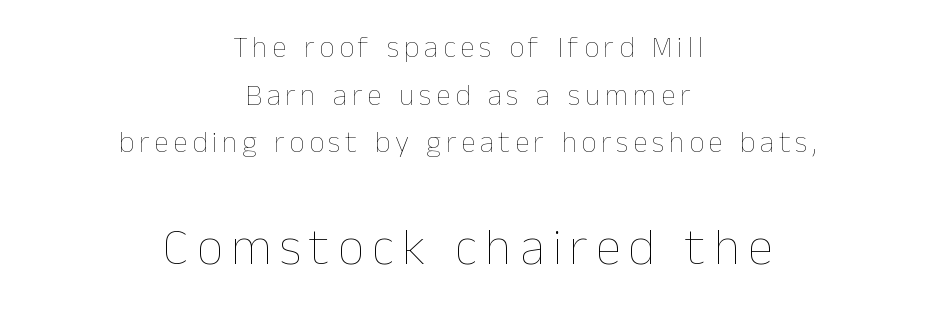
{"italic": "no", "bold": "no", "weight": "thin", "width": "normal", "stroke_contrast": "low", "x_height": "medium", "monospaced": "no", "underline": "no", "align": "center", "line_spacing": "normal", "line_spacing_ratio": 1.59, "larger_block": "second", "size_ratio": 1.73, "glyph_px": 52}
